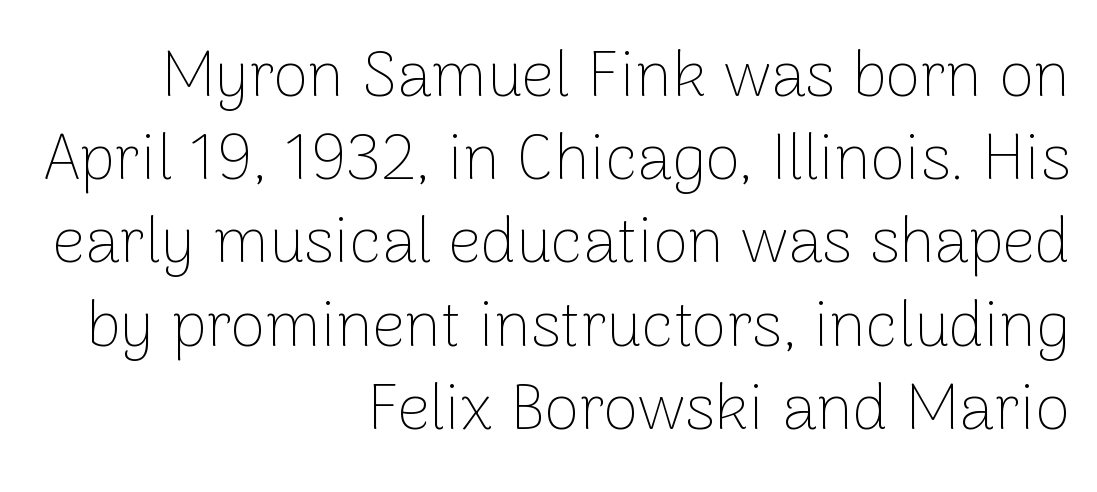
{"serif": "no", "italic": "no", "bold": "no", "weight": "thin", "width": "normal", "stroke_contrast": "low", "x_height": "medium", "monospaced": "no", "underline": "no", "align": "right", "line_spacing": "normal", "line_spacing_ratio": 1.3, "letter_spacing": "normal", "letter_spacing_em": 0.0, "glyph_px": 64}
